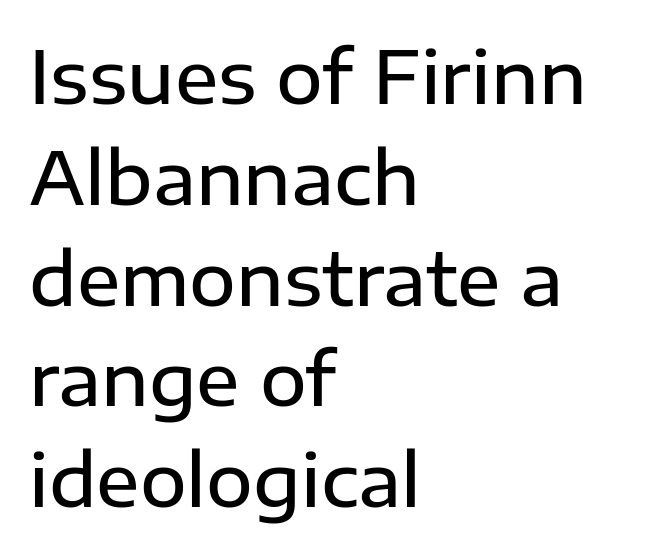
{"serif": "no", "italic": "no", "bold": "semi", "weight": "semibold", "width": "normal", "stroke_contrast": "low", "x_height": "medium", "monospaced": "no", "underline": "no", "align": "left", "line_spacing": "normal", "line_spacing_ratio": 1.4, "letter_spacing": "normal", "letter_spacing_em": 0.0, "glyph_px": 72}
